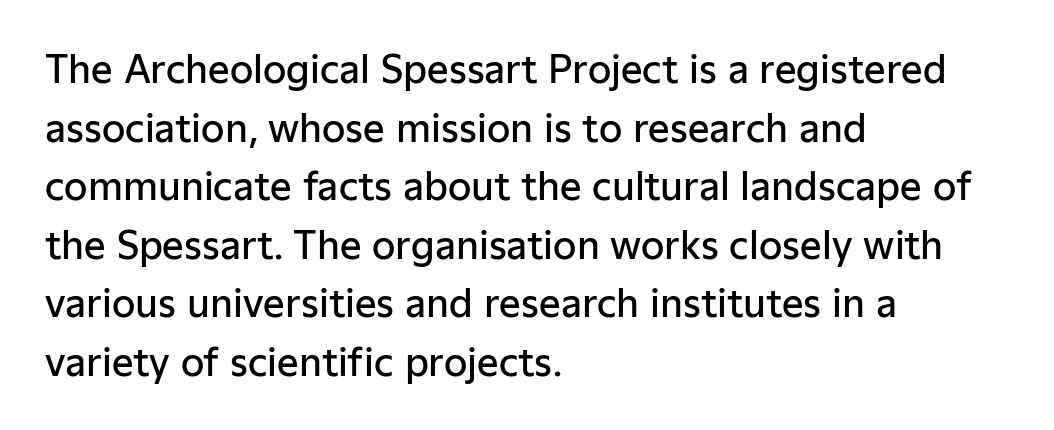
{"serif": "no", "italic": "no", "bold": "semi", "weight": "semibold", "width": "normal", "stroke_contrast": "low", "x_height": "medium", "monospaced": "no", "underline": "no", "align": "left", "line_spacing": "normal", "line_spacing_ratio": 1.54, "letter_spacing": "normal", "letter_spacing_em": 0.0, "glyph_px": 38}
